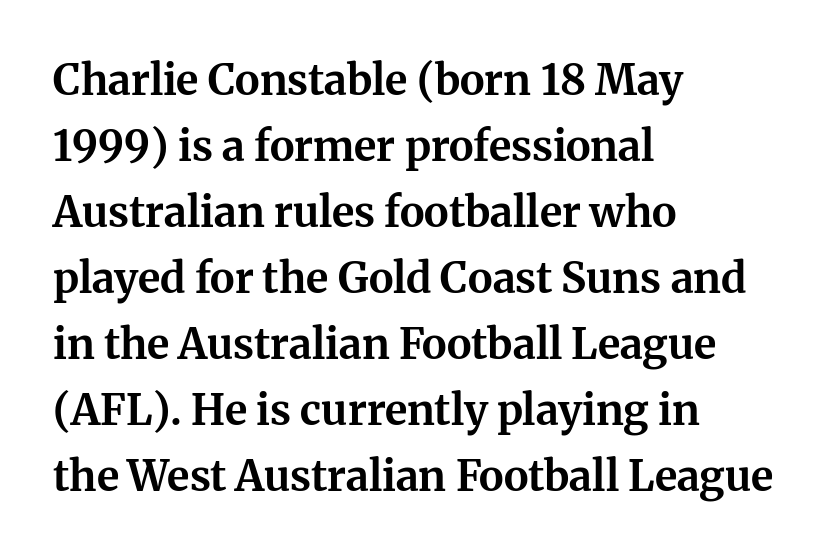
Q: Is the text bold? A: Yes.
Q: Is the text italic (slanted)? A: No, it is upright.
Q: Is the typeface a serif or a sans-serif typeface? A: Serif.
Q: Is the text underlined? A: No.
Q: How is the paragraph aligned? A: Left-aligned.
Q: Is the spacing between letters normal or unusually wide? A: Normal.
Q: Is the spacing between lines tight, normal or loose? A: Normal.
Q: Width (condensed, normal, or wide)? A: Normal.
Q: Stroke contrast? A: Medium.
Q: x-height? A: Medium.
Q: Monospaced? A: No.
